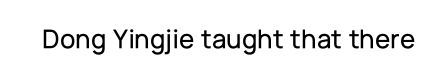
The image shows 28 px sans-serif type, upright; set normal letter spacing, not underlined; low stroke contrast and a medium x-height.
